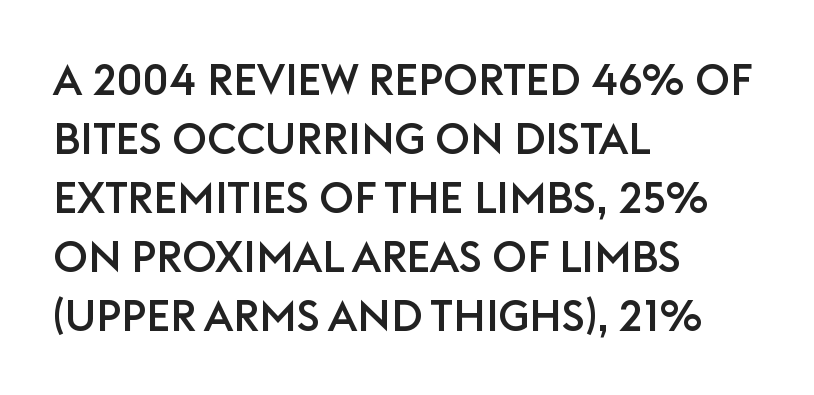
The space beneath each line is pristine and unruled. A typesetter would call this proportional, since set widths differ per character. Line beginnings align vertically; line endings do not. The passage shown stacks its lines at a standard gap. Letter spacing: default. These lines are composed in type without serifs.
